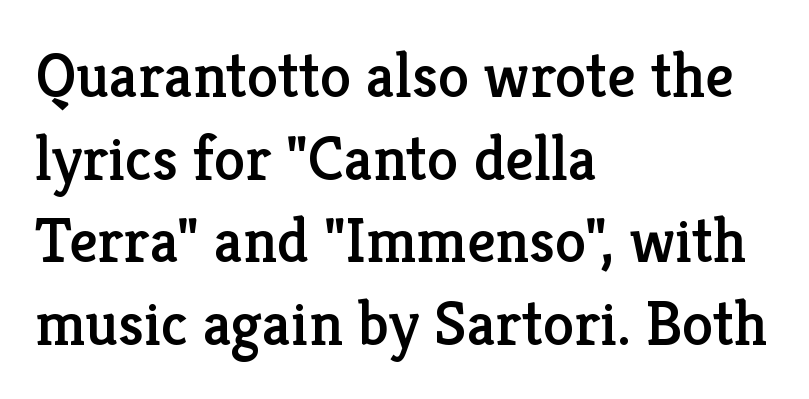
The image shows 63 px serif type, upright; set left-aligned, normal line spacing (1.31x), normal letter spacing, not underlined; low stroke contrast and a medium x-height.
